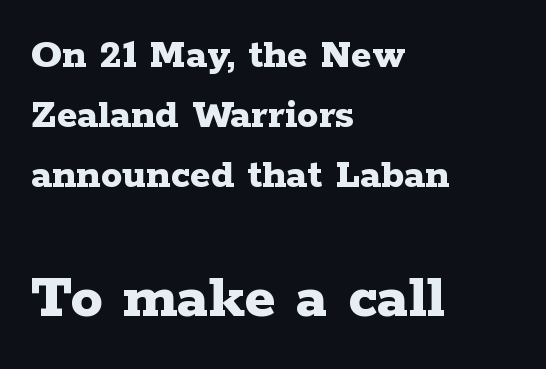
Q: Is the text bold? A: Yes.
Q: Is the text italic (slanted)? A: No, it is upright.
Q: Is the typeface a serif or a sans-serif typeface? A: Serif.
Q: Is the text underlined? A: No.
Q: How is the paragraph aligned? A: Left-aligned.
Q: Is the spacing between letters normal or unusually wide? A: Normal.
Q: Is the spacing between lines tight, normal or loose? A: Normal.
Q: Which block of text is set in a larger size, the first (top) or the second (bottom)? A: The second (bottom) one.
Q: Width (condensed, normal, or wide)? A: Wide.
Q: Stroke contrast? A: Low.
Q: x-height? A: Medium.
Q: Monospaced? A: No.
